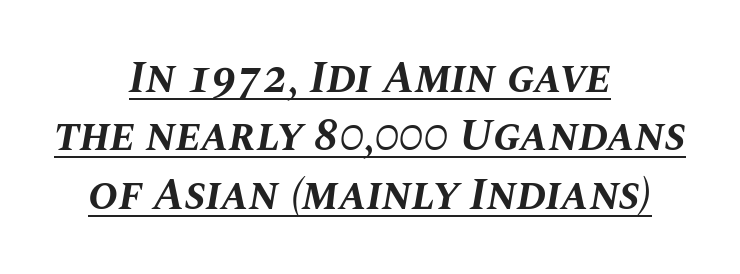
{"italic": "yes", "lean": "right", "slant_degrees": 10, "bold": "yes", "weight": "bold", "width": "normal", "stroke_contrast": "medium", "x_height": "large", "monospaced": "no", "underline": "yes", "align": "center", "line_spacing": "normal", "line_spacing_ratio": 1.3, "letter_spacing": "normal", "letter_spacing_em": 0.0, "glyph_px": 45}
